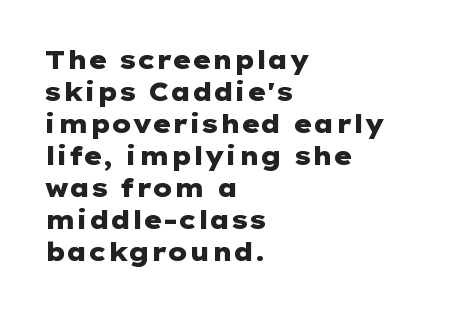
{"italic": "no", "bold": "yes", "underline": "no", "align": "left", "line_spacing": "normal", "line_spacing_ratio": 1.28, "letter_spacing": "normal", "letter_spacing_em": 0.0, "glyph_px": 25}
